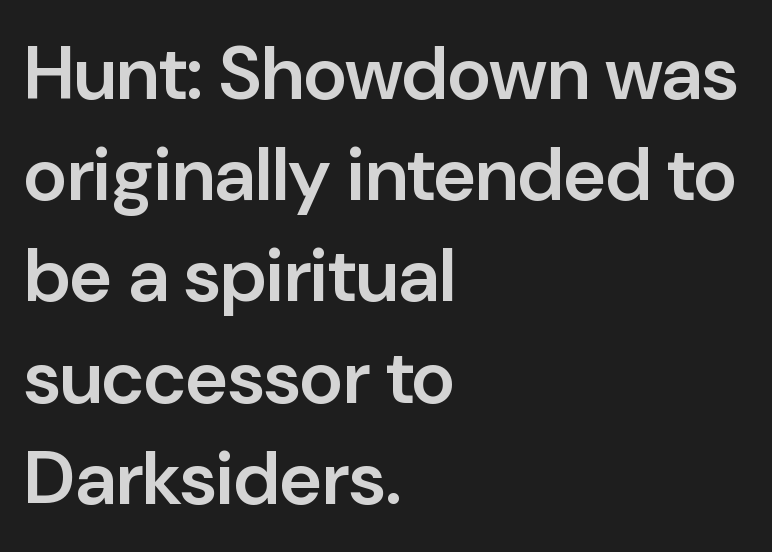
The image shows 75 px semibold sans-serif type, upright; set left-aligned, normal line spacing (1.35x), normal letter spacing, not underlined; low stroke contrast and a medium x-height.
